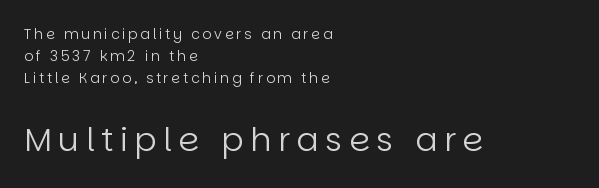
{"serif": "no", "italic": "no", "bold": "no", "weight": "regular", "width": "normal", "stroke_contrast": "low", "x_height": "large", "monospaced": "no", "underline": "no", "align": "left", "line_spacing": "normal", "line_spacing_ratio": 1.57, "letter_spacing": "wide", "letter_spacing_em": 0.2, "larger_block": "second", "size_ratio": 2.36, "glyph_px": 33}
